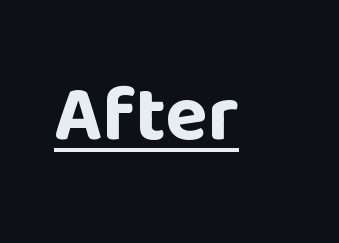
{"serif": "no", "italic": "no", "bold": "yes", "weight": "bold", "width": "normal", "stroke_contrast": "low", "x_height": "large", "monospaced": "no", "underline": "yes", "letter_spacing": "normal", "letter_spacing_em": 0.0, "glyph_px": 78}
